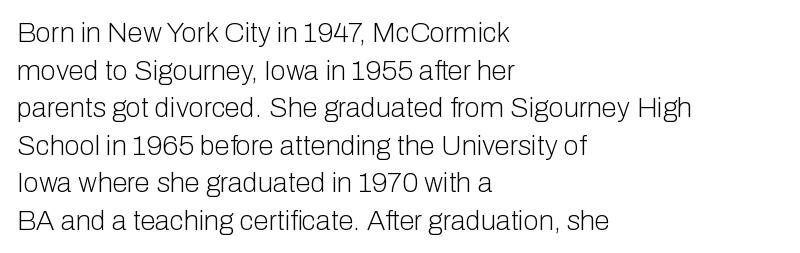
The image shows 28 px light sans-serif type, upright; set left-aligned, normal line spacing (1.34x), normal letter spacing, not underlined; low stroke contrast and a medium x-height.
